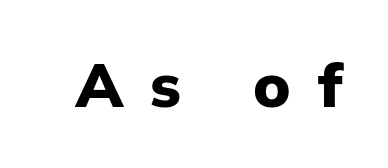
Q: Is the text bold? A: Yes.
Q: Is the text italic (slanted)? A: No, it is upright.
Q: Is the typeface a serif or a sans-serif typeface? A: Sans-serif.
Q: Is the text underlined? A: No.
Q: Is the spacing between letters normal or unusually wide? A: Unusually wide.
Q: Width (condensed, normal, or wide)? A: Normal.
Q: Stroke contrast? A: Low.
Q: x-height? A: Medium.
Q: Monospaced? A: No.
